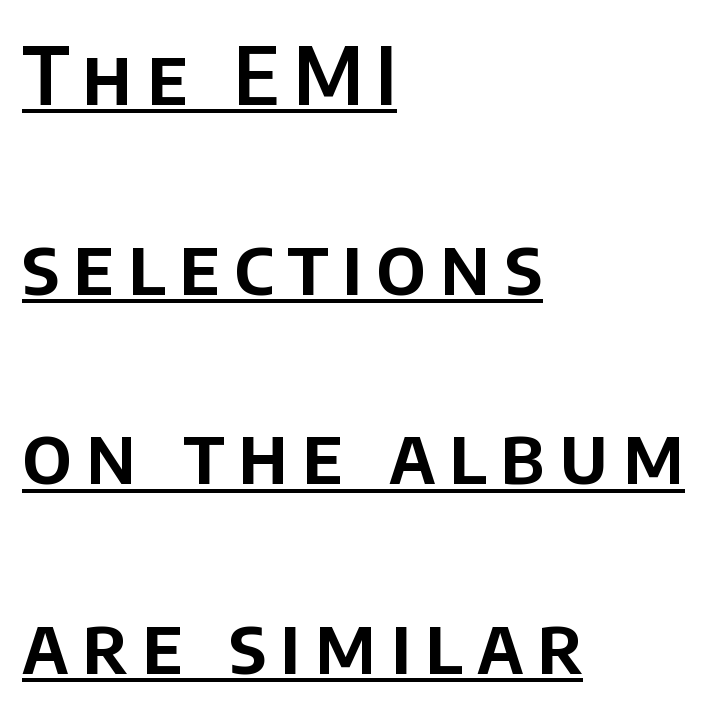
Spacing verdict: proportional, widths tailored to each character. The rendering uses the underline text-decoration. The leading is generous, giving the passage an open texture. This is the regular roman posture of the typeface. Where is the straight margin? On the left. The letters carry no serifs — their stems end cleanly without finishing strokes.
